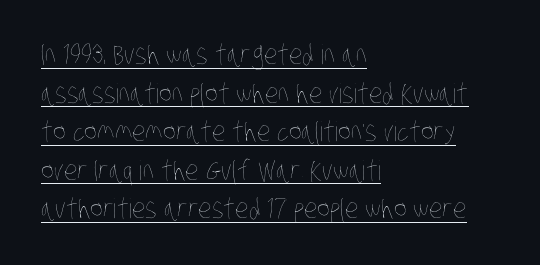
{"bold": "no", "underline": "yes", "align": "left", "line_spacing": "normal", "line_spacing_ratio": 1.43, "letter_spacing": "normal", "letter_spacing_em": 0.0, "glyph_px": 27}
